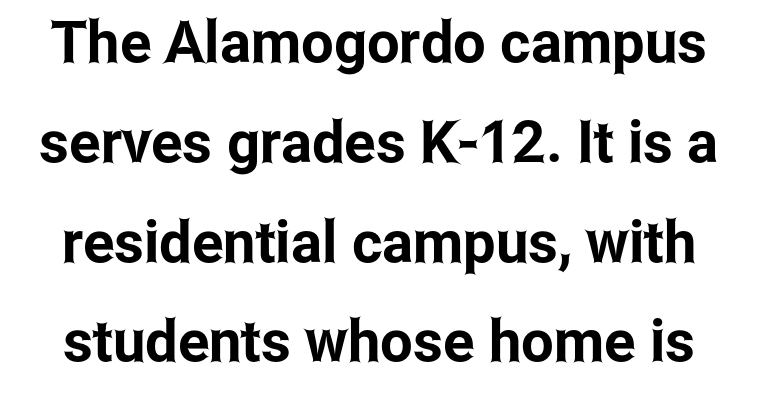
{"serif": "no", "italic": "no", "width": "condensed", "stroke_contrast": "low", "x_height": "medium", "monospaced": "no", "underline": "no", "line_spacing_ratio": 1.72, "letter_spacing": "normal", "letter_spacing_em": 0.0, "glyph_px": 58}
